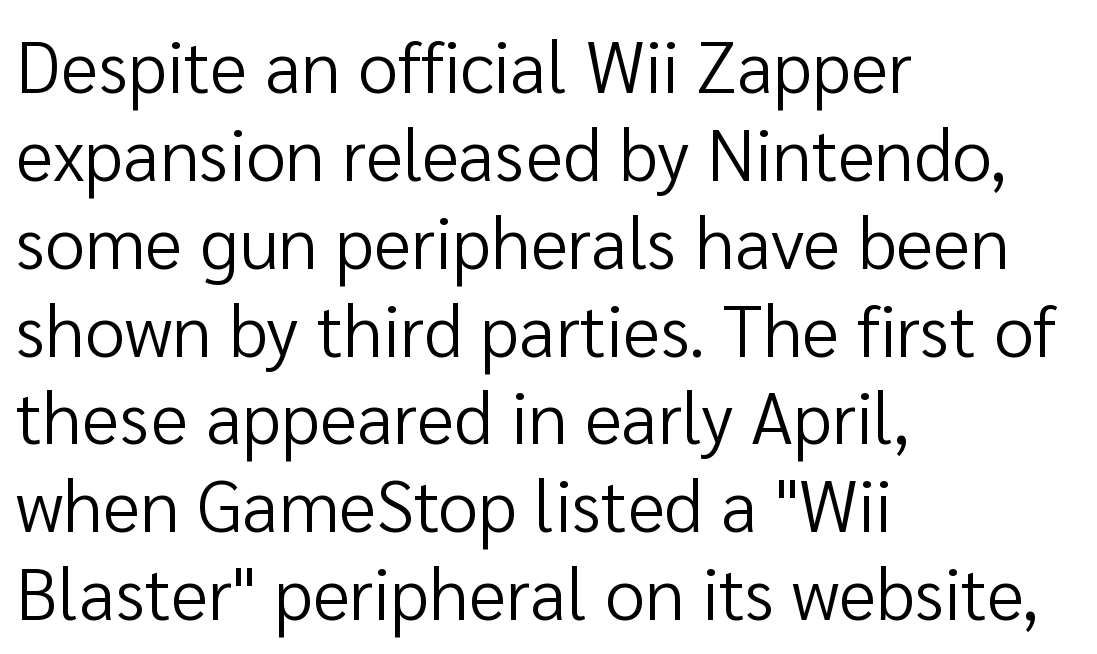
The space beneath each line is pristine and unruled. Nothing sits at the stroke ends, so this counts as sans-serif. Ascenders rise straight up at ninety degrees. This is not heavy type; no bold has been used.
